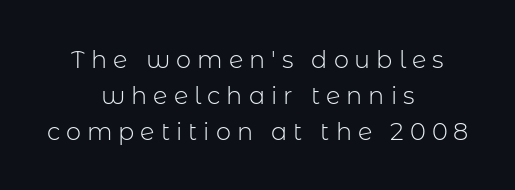
The setting favours the middle, as headings and verse often do. Words appear elongated and porous because spacing is wide. The lines sit at an ordinary, default distance from one another. The specimen omits any rule beneath the text block's lines. Designer's note — italics off, roman on. The passage shown is not bold in any degree.
